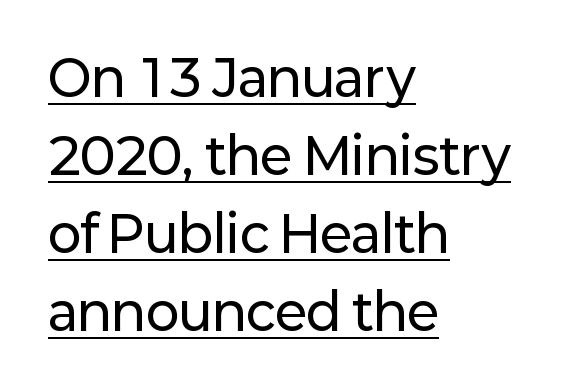
Vertical strokes here are truly vertical. This sample uses a sans-serif face. Is this a fixed-width face? No — the glyphs have proportional, varying widths. Notice how a bar underscores the lettering throughout. The gaps between neighbouring characters are ordinary and unremarkable. The rendering uses a moderate line-height, typical for paragraphs.
